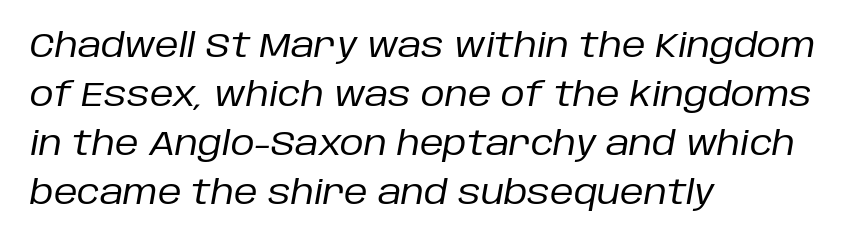
The image shows 33 px regular-weight type, italic (leaning right); set left-aligned, normal line spacing (1.48x), normal letter spacing, not underlined; low stroke contrast and a large x-height.
